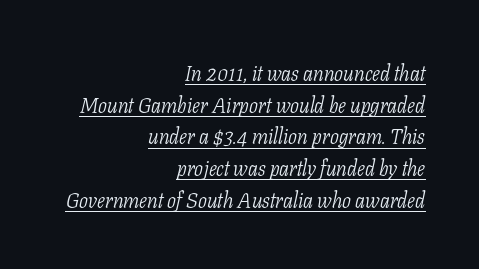
The leading is moderate, giving the passage an even texture. What stands out about the letter spacing? Nothing — it is the standard amount. Bold? No — there's no thickening of the strokes. The rendered words wear a rule along their underside. If you drew a ruler down the right edge, every line would touch it. Is the type slanted? Yes — the strokes lean at a clear angle.
